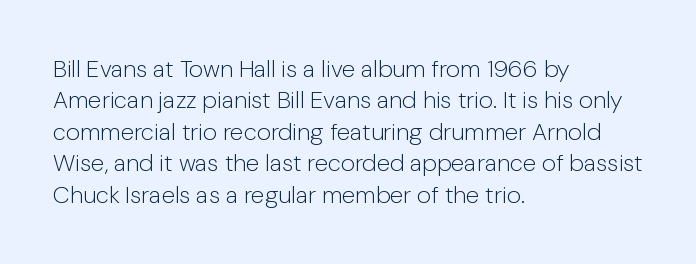
The image shows 24 px text type, upright; set left-aligned, normal line spacing (1.31x), normal letter spacing, not underlined.
